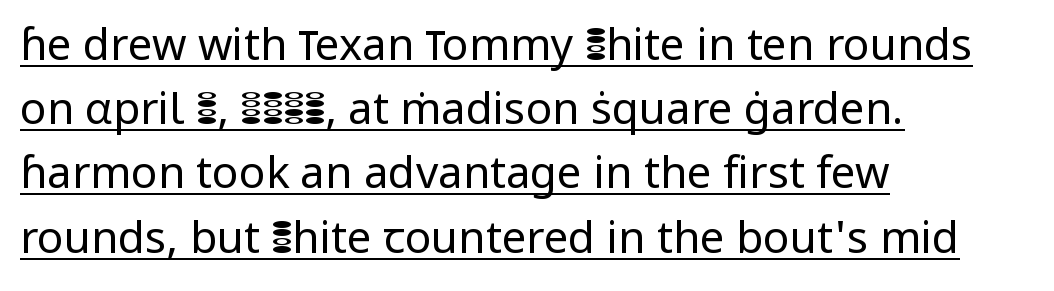
The image shows 44 px regular-weight sans-serif type, upright; set left-aligned, normal line spacing (1.46x), normal letter spacing, underlined; low stroke contrast and a medium x-height.
